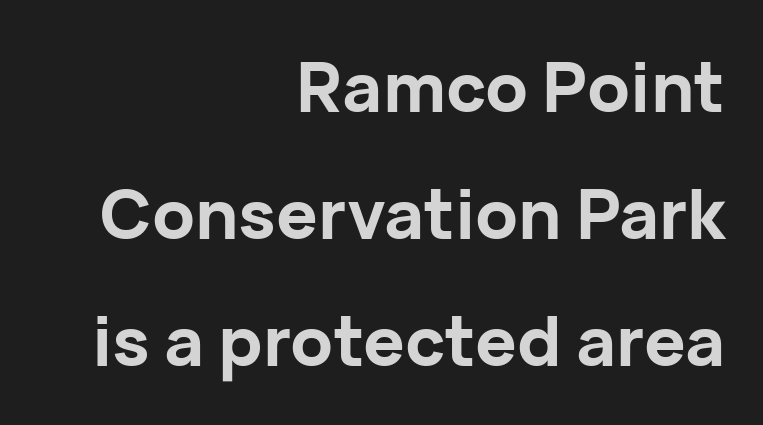
Q: Is the text bold? A: Yes.
Q: Is the text italic (slanted)? A: No, it is upright.
Q: Is the typeface a serif or a sans-serif typeface? A: Sans-serif.
Q: Is the text underlined? A: No.
Q: How is the paragraph aligned? A: Right-aligned.
Q: Is the spacing between letters normal or unusually wide? A: Normal.
Q: Width (condensed, normal, or wide)? A: Normal.
Q: Stroke contrast? A: Low.
Q: x-height? A: Medium.
Q: Monospaced? A: No.
